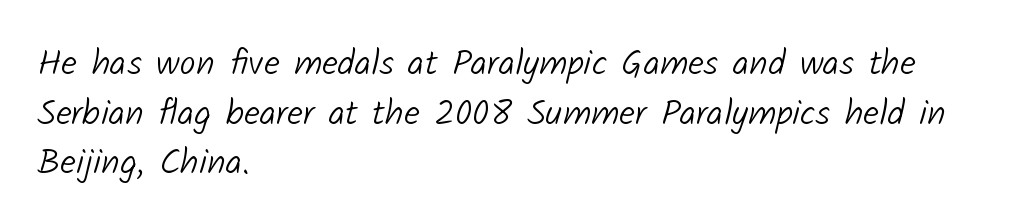
Q: Is the text bold? A: No.
Q: Is the typeface a serif or a sans-serif typeface? A: Sans-serif.
Q: Is the text underlined? A: No.
Q: How is the paragraph aligned? A: Left-aligned.
Q: Is the spacing between letters normal or unusually wide? A: Normal.
Q: Is the spacing between lines tight, normal or loose? A: Normal.
Q: Width (condensed, normal, or wide)? A: Normal.
Q: Stroke contrast? A: Low.
Q: x-height? A: Medium.
Q: Monospaced? A: No.
